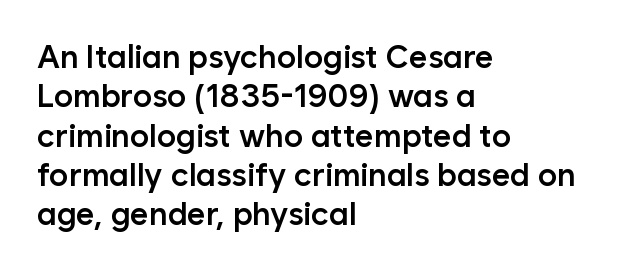
The image shows 32 px semibold sans-serif type, upright; set left-aligned, line spacing 1.23x, normal letter spacing, not underlined; low stroke contrast and a medium x-height.
